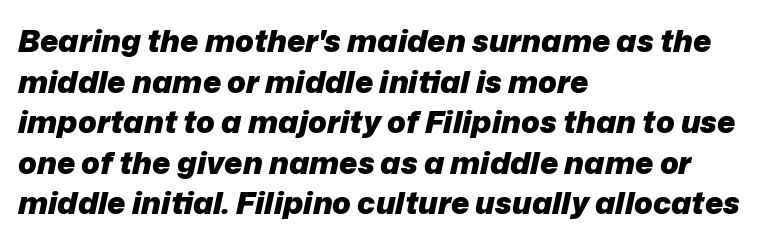
Q: Is the text bold? A: Yes.
Q: Is the text italic (slanted)? A: Yes, it leans right by about 12 degrees.
Q: Is the text underlined? A: No.
Q: How is the paragraph aligned? A: Left-aligned.
Q: Is the spacing between letters normal or unusually wide? A: Normal.
Q: Is the spacing between lines tight, normal or loose? A: Normal.
Q: Width (condensed, normal, or wide)? A: Normal.
Q: Stroke contrast? A: Low.
Q: x-height? A: Medium.
Q: Monospaced? A: No.
